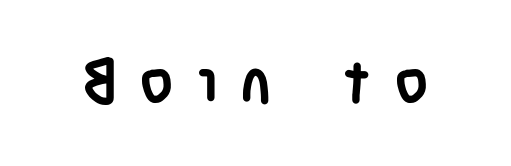
Short note: letters widely spaced. Unlike italic type, these characters show no tilt at all. Each letter keeps its own natural width here, so spacing adapts to shape. Every letter is thick-stroked: bold, no question. Does the type have serifs? No, each stem ends abruptly. Decoration check: the copy has no underline.
